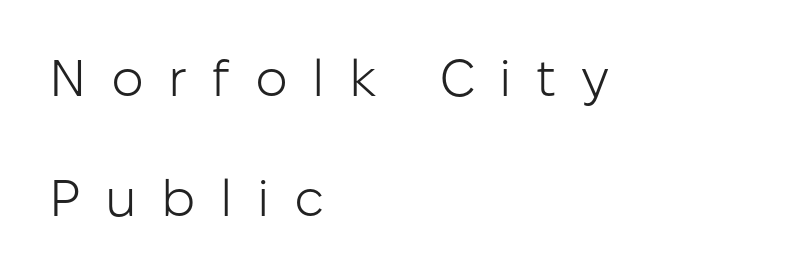
The letters advance in unequal steps, a hallmark of proportional type. The text block is weighted toward the left margin, trailing off unevenly rightward. The specimen omits any rule beneath the text block's lines. Leading is clearly above the norm, producing a sparse column.
